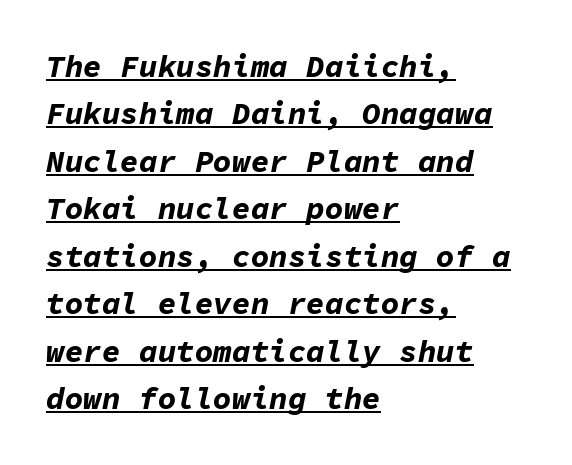
The image shows 31 px bold type, italic (leaning right), monospaced; set left-aligned, normal line spacing (1.53x), normal letter spacing, underlined; low stroke contrast and a medium x-height.
